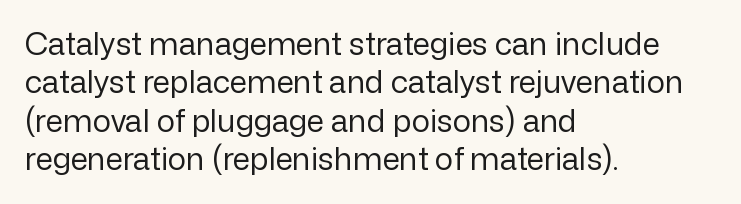
{"serif": "no", "italic": "no", "bold": "no", "weight": "regular", "width": "normal", "stroke_contrast": "low", "x_height": "medium", "monospaced": "no", "underline": "no", "align": "left", "line_spacing_ratio": 1.24, "letter_spacing": "normal", "letter_spacing_em": 0.0, "glyph_px": 31}
